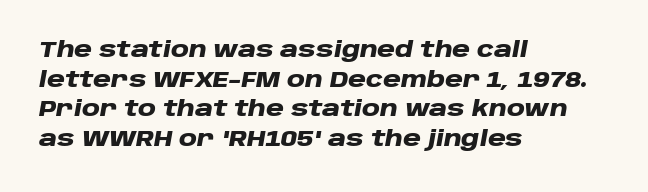
{"italic": "yes", "lean": "right", "slant_degrees": 10, "bold": "yes", "underline": "no", "align": "left", "line_spacing": "normal", "line_spacing_ratio": 1.35, "letter_spacing": "normal", "letter_spacing_em": 0.0, "glyph_px": 22}
